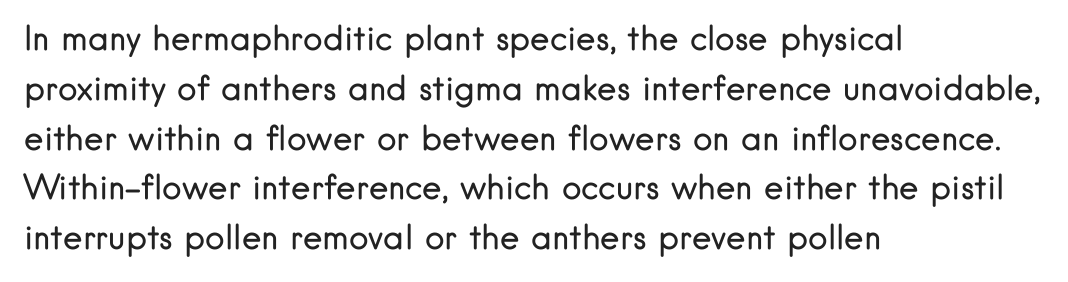
Q: Is the text bold? A: No.
Q: Is the text italic (slanted)? A: No, it is upright.
Q: Is the typeface a serif or a sans-serif typeface? A: Sans-serif.
Q: Is the text underlined? A: No.
Q: How is the paragraph aligned? A: Left-aligned.
Q: Is the spacing between letters normal or unusually wide? A: Normal.
Q: Is the spacing between lines tight, normal or loose? A: Normal.
Q: Width (condensed, normal, or wide)? A: Normal.
Q: Stroke contrast? A: Low.
Q: x-height? A: Small.
Q: Monospaced? A: No.
